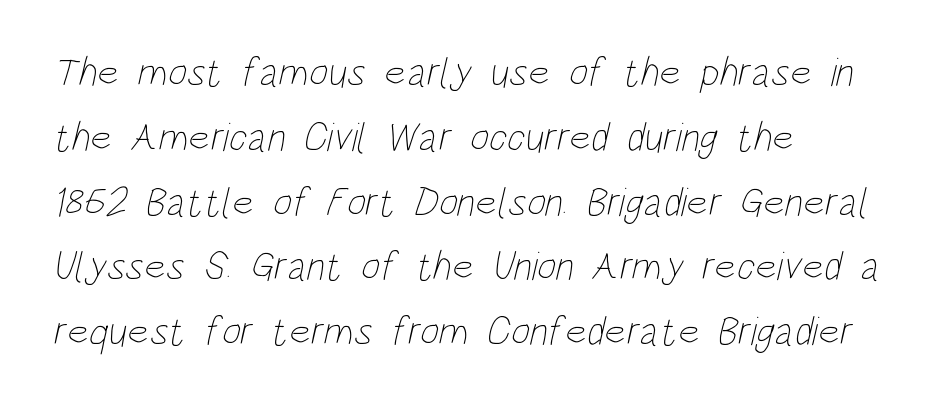
{"bold": "no", "weight": "thin", "width": "condensed", "stroke_contrast": "low", "x_height": "large", "monospaced": "no", "underline": "no", "align": "left", "line_spacing": "normal", "line_spacing_ratio": 1.58, "letter_spacing": "normal", "letter_spacing_em": 0.0, "glyph_px": 41}
